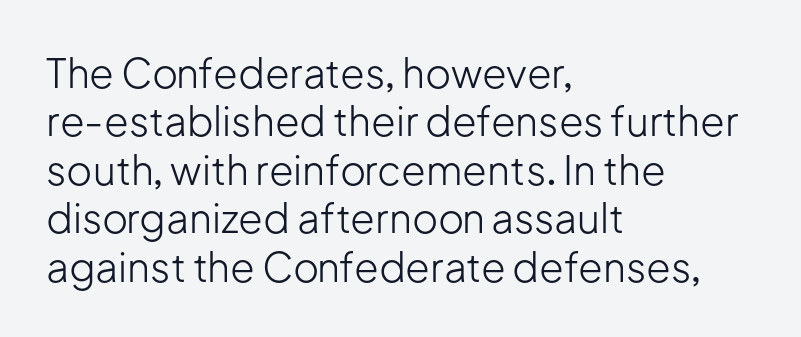
The image shows 40 px light sans-serif type, upright; set left-aligned, line spacing 1.21x, normal letter spacing, not underlined; low stroke contrast and a medium x-height.
